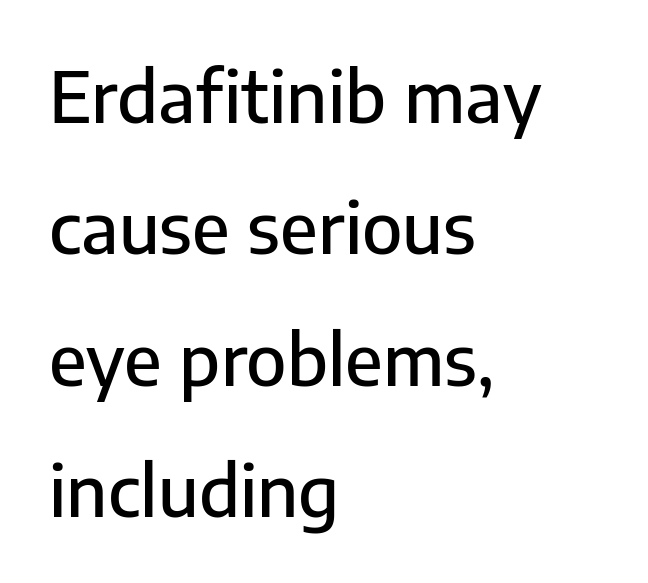
{"serif": "no", "italic": "no", "width": "normal", "stroke_contrast": "low", "x_height": "medium", "monospaced": "no", "underline": "no", "align": "left", "line_spacing_ratio": 1.85, "letter_spacing": "normal", "letter_spacing_em": 0.0, "glyph_px": 71}
